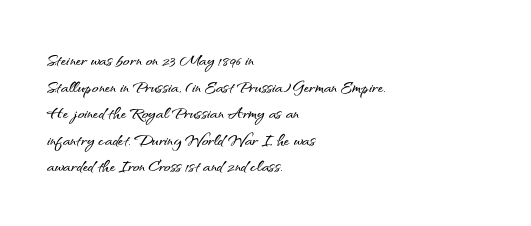
{"underline": "no", "align": "left", "line_spacing_ratio": 1.21, "letter_spacing": "normal", "letter_spacing_em": 0.0, "glyph_px": 22}
